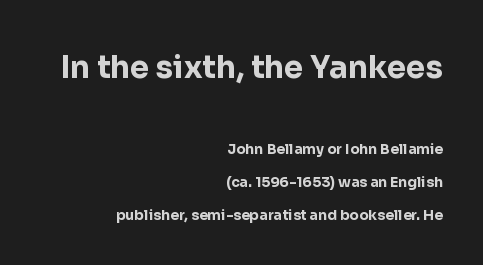
The image shows 31 px bold sans-serif type, upright; set right-aligned, loose line spacing (2.34x), normal letter spacing, not underlined; the first (top) block is 2.21x larger; low stroke contrast and a medium x-height.
